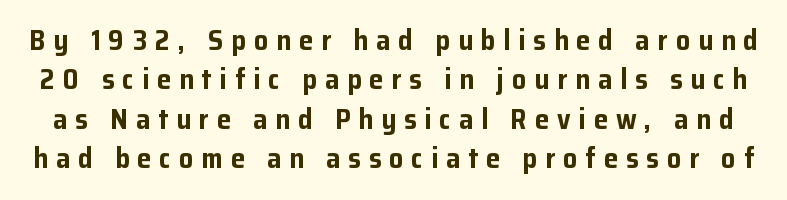
These words are printed bold, with thick strokes throughout. Nope, not italic — everything's standing straight. The designer went with a sans here, leaving each stem footless. Here the glyphs are tracked loosely, breaking word shapes into spaced letters. Reading down the column, the eye jumps a familiar distance to each next line. Varying glyph widths throughout — classic text-font behaviour.
